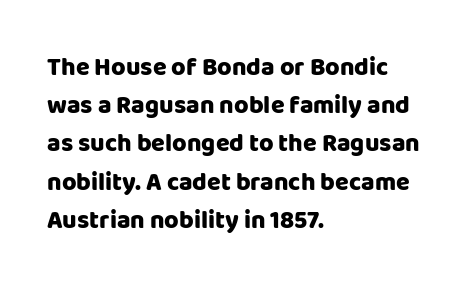
Q: Is the text bold? A: Yes.
Q: Is the text italic (slanted)? A: No, it is upright.
Q: Is the text underlined? A: No.
Q: How is the paragraph aligned? A: Left-aligned.
Q: Is the spacing between letters normal or unusually wide? A: Normal.
Q: Is the spacing between lines tight, normal or loose? A: Normal.
